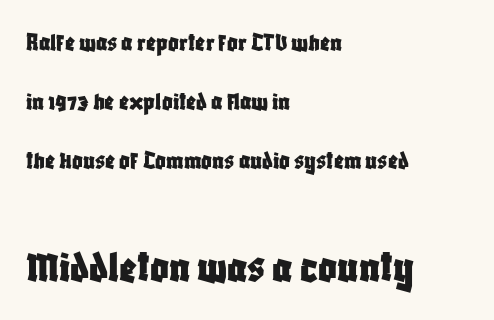
Decoration check: the copy has no underline. Character widths vary here, with narrow letters taking less room than wide ones. Compared with typical paragraphs, the rows here are farther apart. Check where the strokes stop: nothing finishes them off — pure sans. Left-aligned paragraph, ragged on the right. The face used here appears at its bigger size in the lower chunk.
